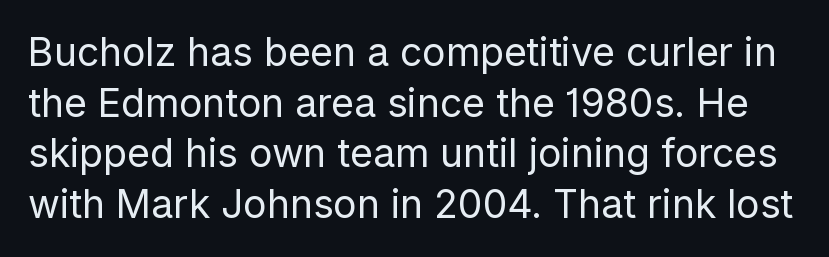
Q: Is the text bold? A: No.
Q: Is the text italic (slanted)? A: No, it is upright.
Q: Is the typeface a serif or a sans-serif typeface? A: Sans-serif.
Q: Is the text underlined? A: No.
Q: Is the spacing between letters normal or unusually wide? A: Normal.
Q: Is the spacing between lines tight, normal or loose? A: Normal.
Q: Width (condensed, normal, or wide)? A: Normal.
Q: Stroke contrast? A: Low.
Q: x-height? A: Medium.
Q: Monospaced? A: No.
